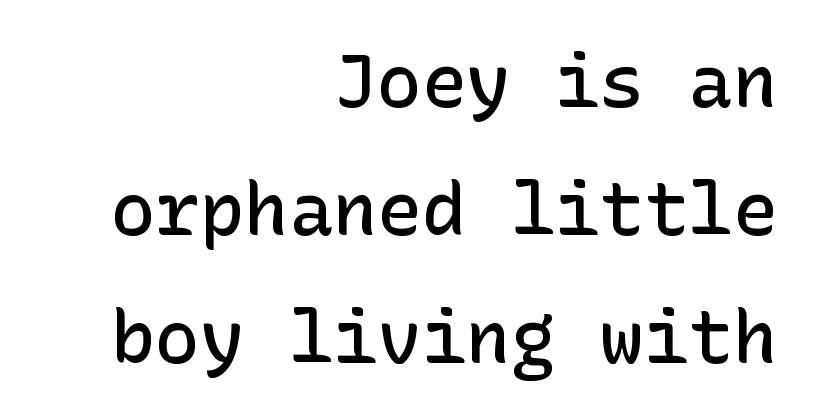
{"serif": "no", "italic": "no", "bold": "semi", "weight": "semibold", "width": "normal", "stroke_contrast": "low", "x_height": "medium", "underline": "no", "align": "right", "line_spacing_ratio": 1.73, "letter_spacing": "normal", "letter_spacing_em": 0.0, "glyph_px": 74}
